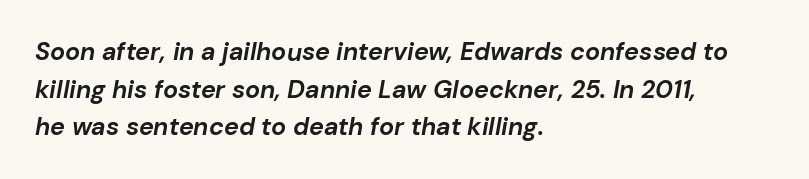
The image shows 25 px bold type, italic (leaning right); set left-aligned, normal line spacing (1.51x), normal letter spacing, not underlined.
